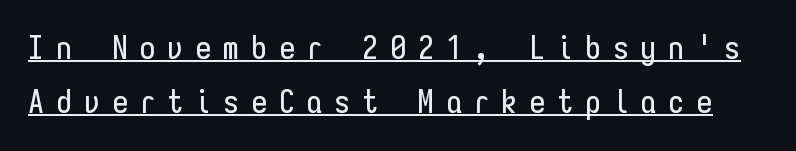
What decoration does the sample have? An underline. You could only call the tracking loose — the letters float apart. This is the regular roman posture of the typeface. The type family on display is of the sans-serif kind. Does the leading feel generous? No, just average. A typesetter would call this monospace, since all characters share one set width.
